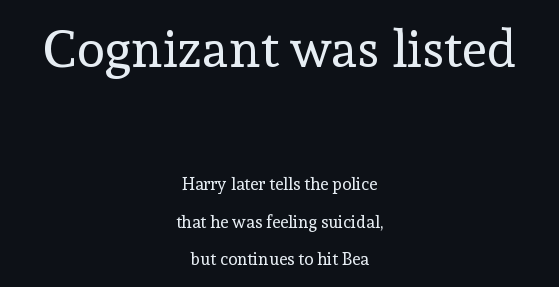
The passage shown has conventional tracking throughout. Do the characters align in a grid? No, the font is proportional. The glyphs are unaccompanied by any horizontal stroke below them. Heft: none added — not bold.
